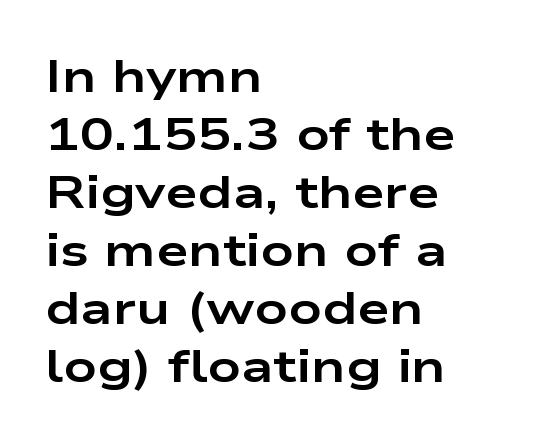
The image shows 46 px bold, wide sans-serif type, upright; set left-aligned, normal line spacing (1.26x), normal letter spacing, not underlined; low stroke contrast and a medium x-height.
